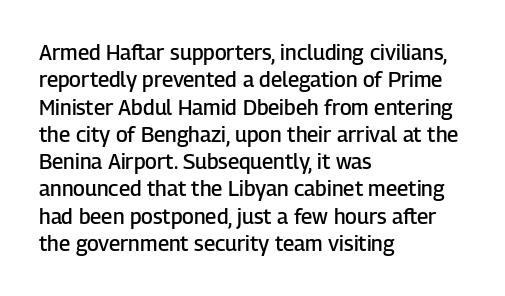
The image shows 21 px text type, upright; set left-aligned, normal line spacing (1.3x), normal letter spacing, not underlined.
